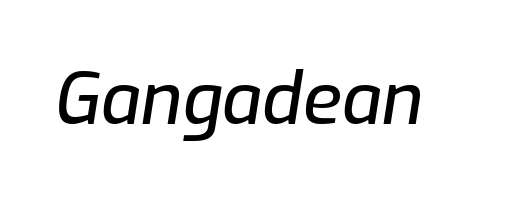
{"italic": "yes", "lean": "right", "slant_degrees": 9, "width": "normal", "stroke_contrast": "low", "x_height": "medium", "monospaced": "no", "underline": "no", "letter_spacing": "normal", "letter_spacing_em": 0.0, "glyph_px": 71}
